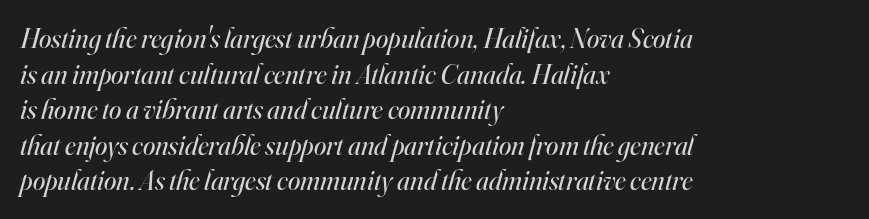
{"serif": "yes", "italic": "yes", "lean": "right", "slant_degrees": 16, "bold": "no", "weight": "regular", "width": "normal", "stroke_contrast": "high", "x_height": "small", "monospaced": "no", "underline": "no", "align": "left", "line_spacing": "normal", "line_spacing_ratio": 1.27, "letter_spacing": "normal", "letter_spacing_em": 0.0, "glyph_px": 28}
